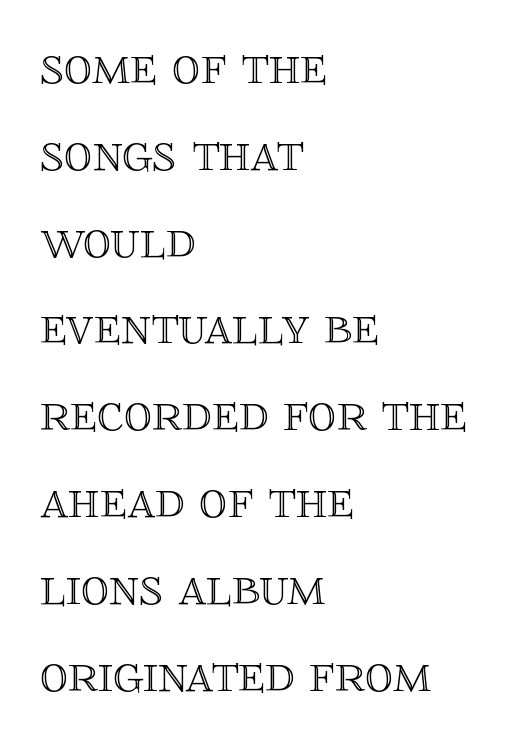
The image shows 56 px text type, upright; set left-aligned, normal line spacing (1.55x), normal letter spacing, not underlined; a large x-height.
